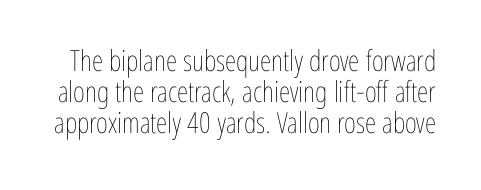
The image shows 29 px thin, condensed type, upright; set tight line spacing (1.07x), normal letter spacing, not underlined; low stroke contrast and a medium x-height.
